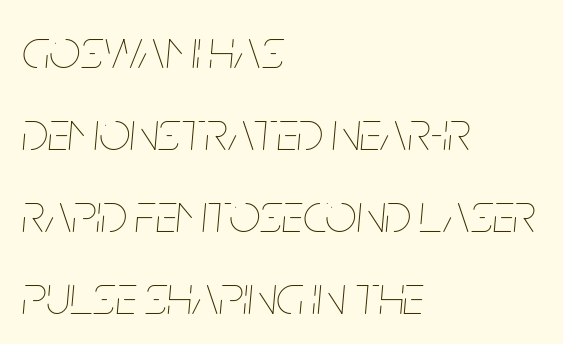
Q: Is the text bold? A: No.
Q: Is the text italic (slanted)? A: Yes, it leans right by about 5 degrees.
Q: Is the text underlined? A: No.
Q: How is the paragraph aligned? A: Left-aligned.
Q: Is the spacing between letters normal or unusually wide? A: Normal.
Q: Is the spacing between lines tight, normal or loose? A: Normal.
Q: Width (condensed, normal, or wide)? A: Condensed.
Q: Stroke contrast? A: Low.
Q: x-height? A: Large.
Q: Monospaced? A: No.
